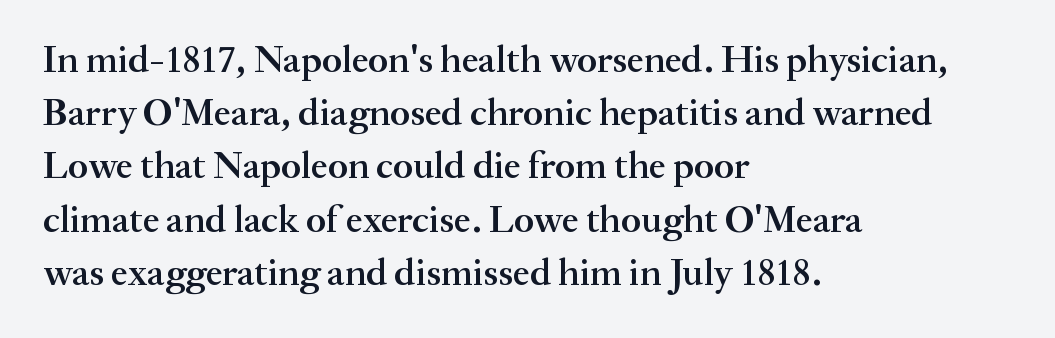
{"serif": "yes", "italic": "no", "bold": "semi", "weight": "semibold", "width": "normal", "stroke_contrast": "medium", "x_height": "small", "monospaced": "no", "underline": "no", "align": "left", "line_spacing": "normal", "line_spacing_ratio": 1.4, "letter_spacing": "normal", "letter_spacing_em": 0.0, "glyph_px": 38}
